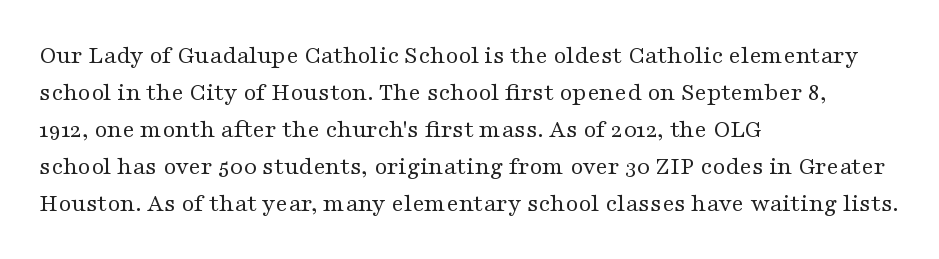
{"italic": "no", "bold": "no", "underline": "no", "align": "left", "line_spacing": "normal", "line_spacing_ratio": 1.42, "letter_spacing": "normal", "letter_spacing_em": 0.0, "glyph_px": 26}
